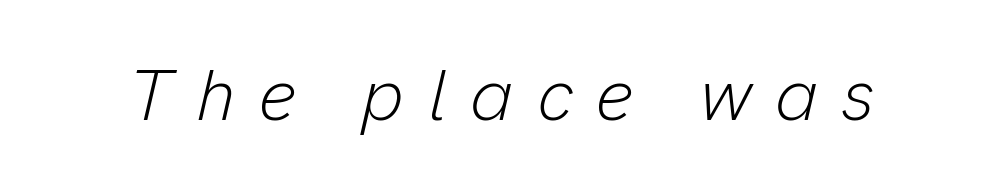
{"italic": "yes", "lean": "right", "slant_degrees": 13, "bold": "no", "weight": "light", "width": "normal", "stroke_contrast": "low", "x_height": "medium", "monospaced": "no", "underline": "no", "letter_spacing": "wide", "letter_spacing_em": 0.32, "glyph_px": 73}
